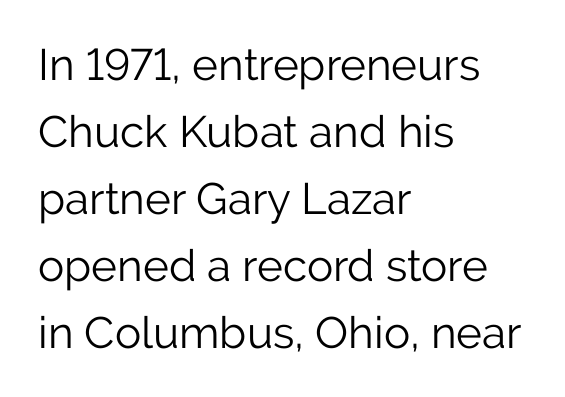
Unbolded letterforms with no extra heft. Check under the words: just untouched page. Do the characters align in a grid? No, the font is proportional. Reading down the block, your eye returns to a fixed left position each line. Notice how descenders clear the ascenders below comfortably — that's standard leading. Inter-character spacing is left at the font's built-in metrics.
